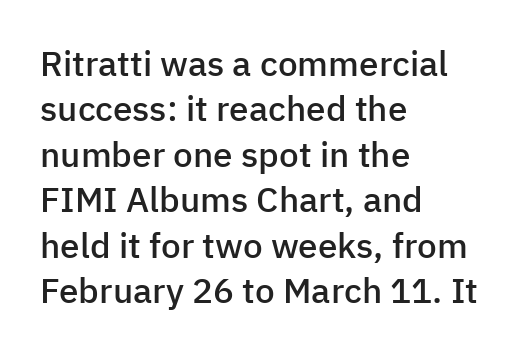
The image shows 35 px semibold sans-serif type, upright; set left-aligned, normal line spacing (1.3x), normal letter spacing, not underlined; low stroke contrast and a medium x-height.
